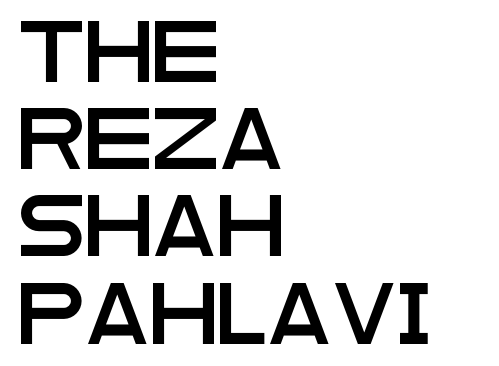
{"serif": "no", "italic": "no", "width": "wide", "stroke_contrast": "low", "x_height": "large", "monospaced": "no", "underline": "no", "align": "left", "line_spacing": "normal", "line_spacing_ratio": 1.43, "letter_spacing": "normal", "letter_spacing_em": 0.0, "glyph_px": 61}
